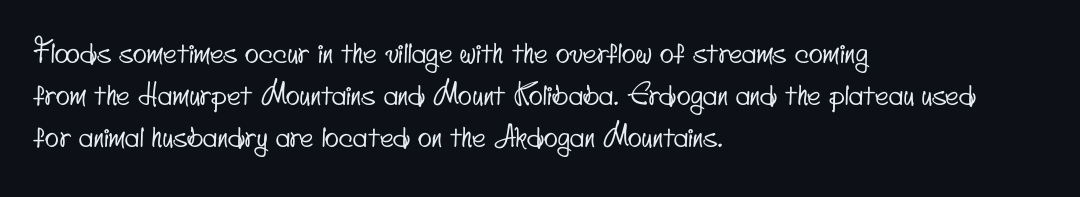
Proportional: the letters do not fall into vertical columns. This rendering uses left alignment, leaving the right contour irregular. Leading matches the norm, producing a regular column. The space directly below the letters is spotless. Tracking here is standard; glyphs follow each other at the usual distance.
